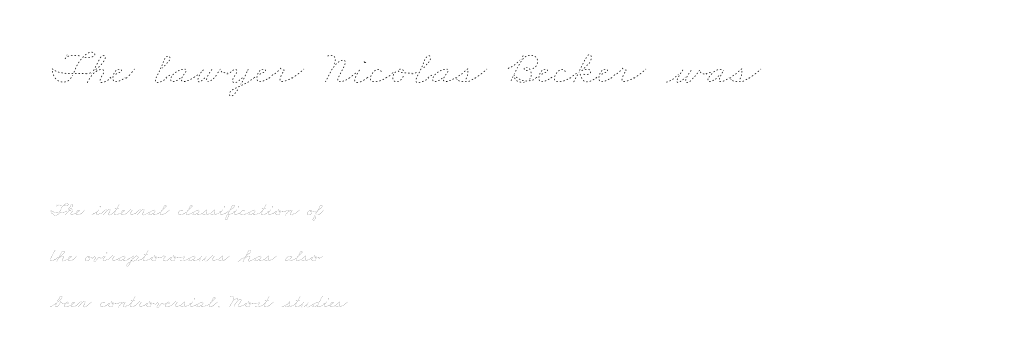
The cut favours lightness, reaching ordinary text weight at its darkest. This sample has the flowing, uneven cadence of proportional lettering. The passage shown has conventional tracking throughout. This sample is left-justified, so line endings fall wherever the words run out. These two chunks differ in scale, with the top chunk taking the larger measure.
